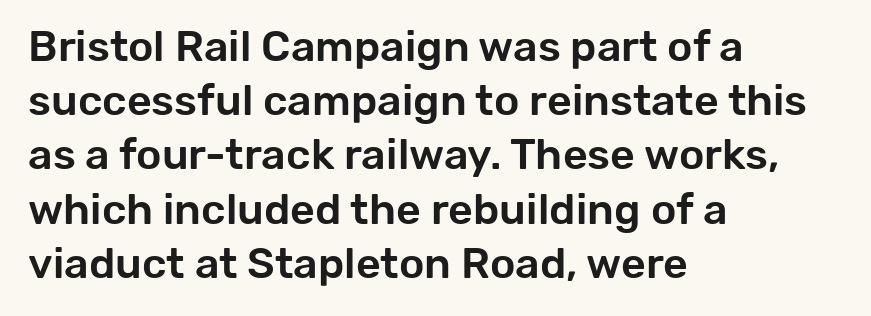
The image shows 43 px sans-serif type, upright; set left-aligned, normal line spacing (1.26x), normal letter spacing, not underlined; low stroke contrast and a medium x-height.
